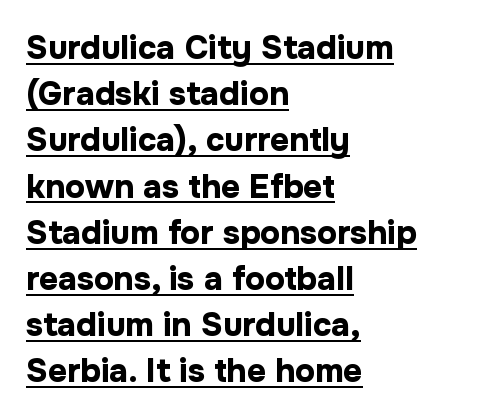
Varying glyph widths throughout — classic text-font behaviour. The font family rendered here belongs to the sans-serif group. Check the space under the baseline: a stroke is drawn there. The rendering anchors every line to the left-hand side. I'd describe the lettering as bold — thick and assertive.
